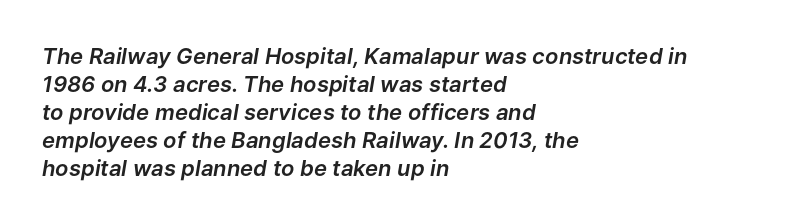
Bare-footed words on every line. The text block is weighted toward the left margin, trailing off unevenly rightward. One glance says typical: line gaps are just what's usual. Style check: oblique. Caption: standard tracking, unaltered.
